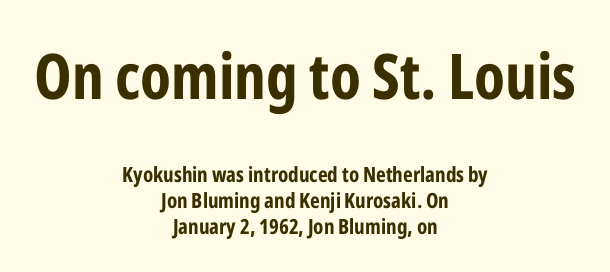
{"serif": "no", "italic": "no", "bold": "yes", "weight": "bold", "width": "condensed", "stroke_contrast": "low", "x_height": "medium", "monospaced": "no", "underline": "no", "align": "center", "line_spacing_ratio": 1.23, "letter_spacing": "normal", "letter_spacing_em": 0.0, "larger_block": "first", "size_ratio": 3.0, "glyph_px": 63}
